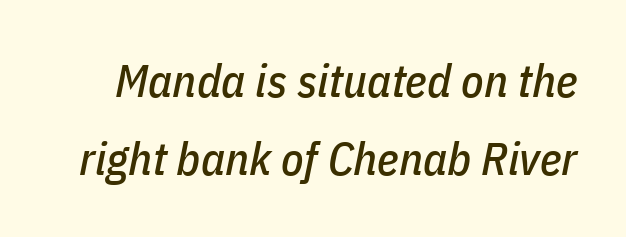
{"italic": "yes", "lean": "right", "slant_degrees": 11, "width": "condensed", "stroke_contrast": "low", "x_height": "medium", "monospaced": "no", "underline": "no", "line_spacing": "normal", "line_spacing_ratio": 1.69, "letter_spacing": "normal", "letter_spacing_em": 0.0, "glyph_px": 46}
